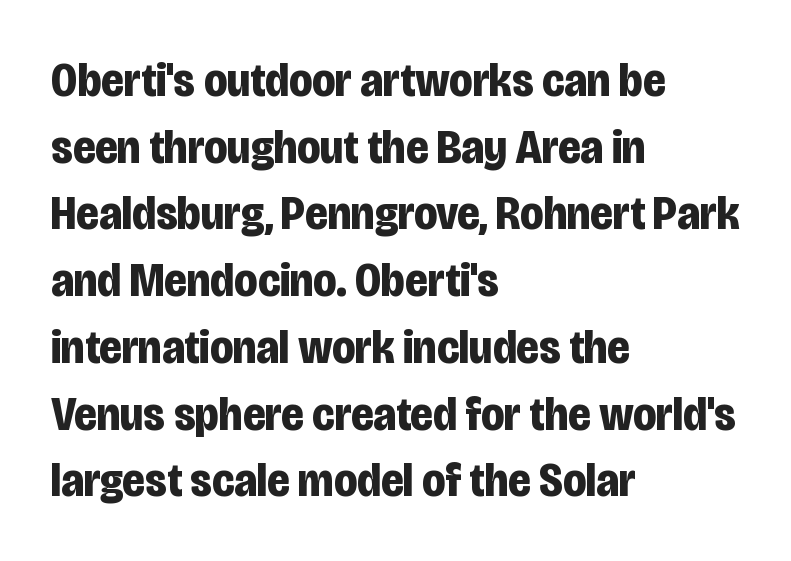
Q: Is the text bold? A: Yes.
Q: Is the text italic (slanted)? A: No, it is upright.
Q: Is the typeface a serif or a sans-serif typeface? A: Sans-serif.
Q: Is the text underlined? A: No.
Q: How is the paragraph aligned? A: Left-aligned.
Q: Is the spacing between letters normal or unusually wide? A: Normal.
Q: Is the spacing between lines tight, normal or loose? A: Normal.
Q: Width (condensed, normal, or wide)? A: Condensed.
Q: Stroke contrast? A: Low.
Q: x-height? A: Large.
Q: Monospaced? A: No.
